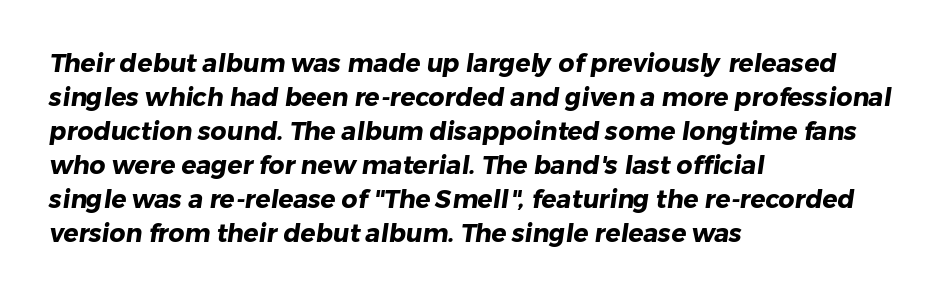
The image shows 25 px bold type; set left-aligned, normal line spacing (1.36x), normal letter spacing, not underlined.
